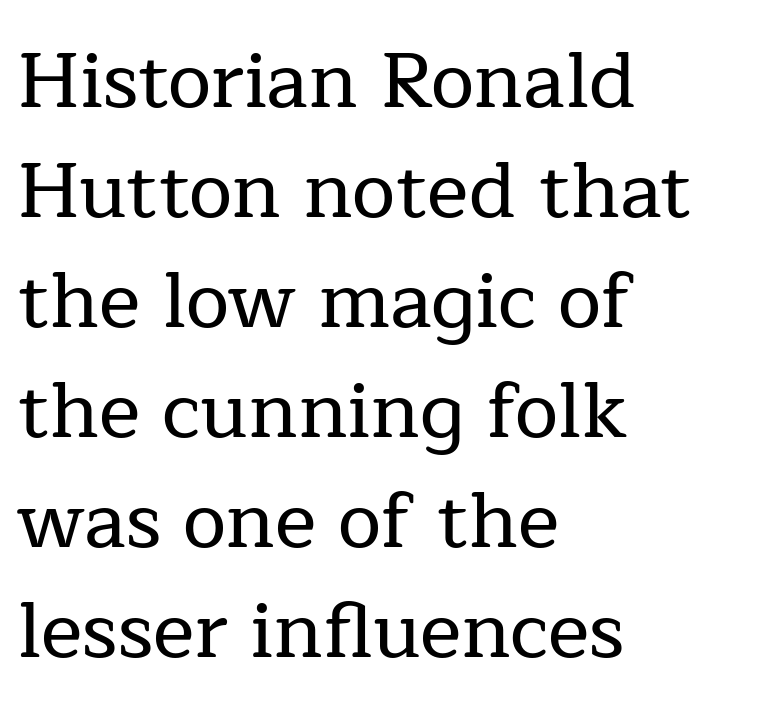
{"serif": "yes", "italic": "no", "width": "normal", "stroke_contrast": "low", "x_height": "medium", "monospaced": "no", "underline": "no", "align": "left", "line_spacing": "normal", "line_spacing_ratio": 1.41, "letter_spacing": "normal", "letter_spacing_em": 0.0, "glyph_px": 78}
